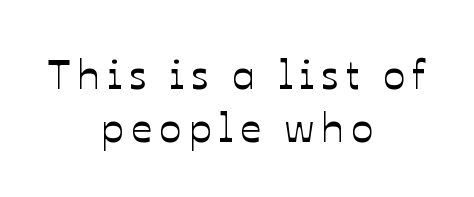
Q: Is the text italic (slanted)? A: No, it is upright.
Q: Is the text underlined? A: No.
Q: How is the paragraph aligned? A: Centered.
Q: Is the spacing between lines tight, normal or loose? A: Normal.
Q: Width (condensed, normal, or wide)? A: Normal.
Q: Stroke contrast? A: Low.
Q: x-height? A: Medium.
Q: Monospaced? A: No.
